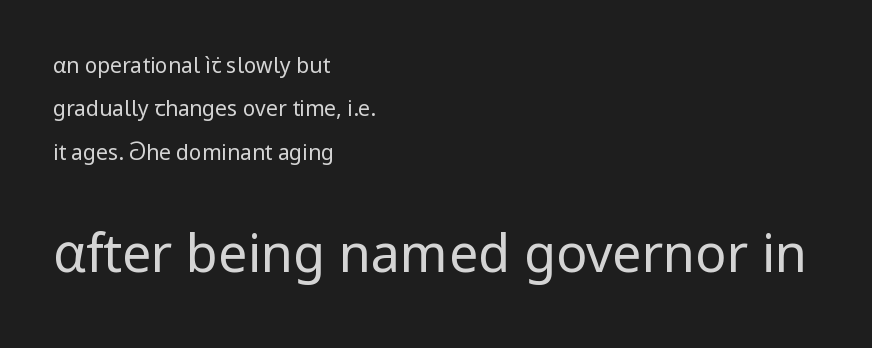
The image shows 52 px regular-weight sans-serif type, upright; set left-aligned, loose line spacing (2.06x), normal letter spacing, not underlined; the second (bottom) block is 2.48x larger; low stroke contrast and a medium x-height.
